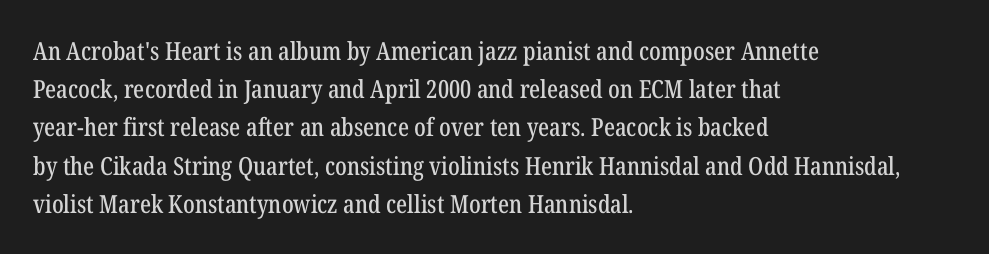
Descenders hang freely into open space. Teacher's note: observe the even left margin — that is flush-left alignment. The vertical gap from one line to the next is medium. If you drew a line through each stem, it would be perfectly vertical. The letters sit at their default tracking, neither squeezed nor spread.
